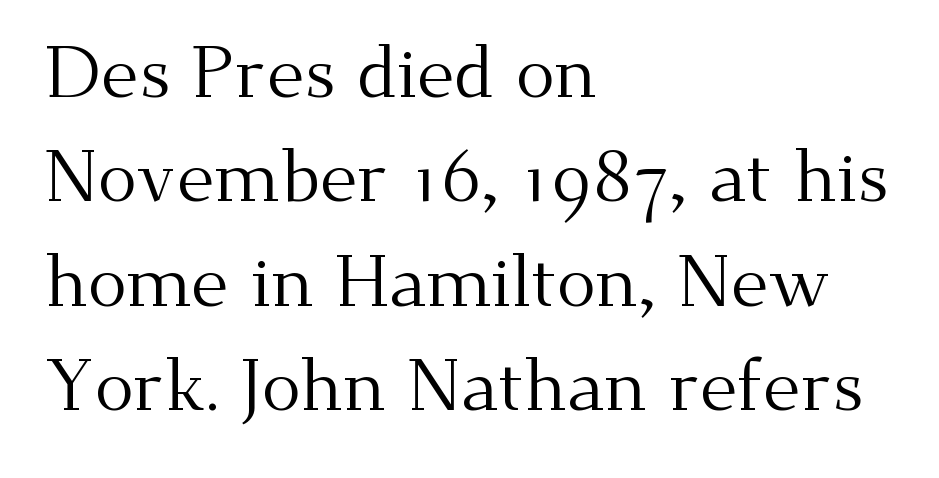
The image shows 73 px regular-weight serif type, upright; set left-aligned, normal line spacing (1.43x), normal letter spacing, not underlined; medium stroke contrast and a small x-height.
